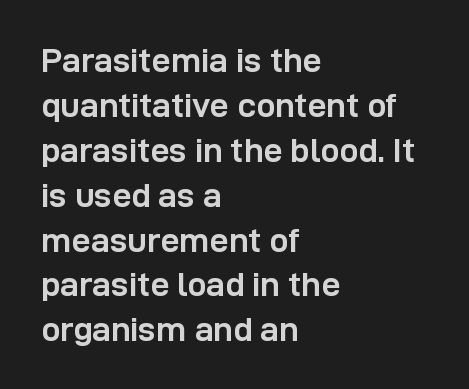
The image shows 34 px semibold sans-serif type, upright; set left-aligned, normal line spacing (1.32x), normal letter spacing, not underlined; low stroke contrast and a medium x-height.
